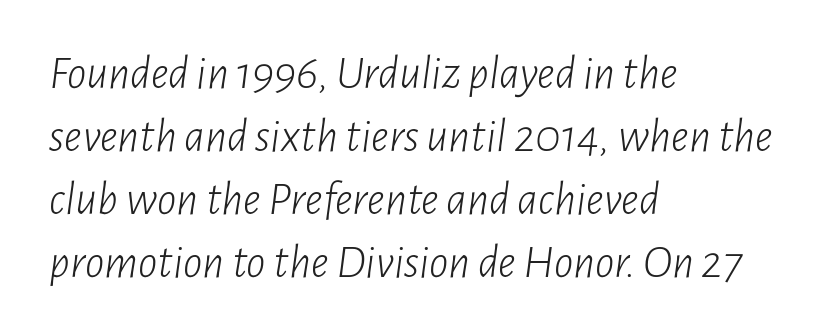
{"italic": "yes", "lean": "right", "slant_degrees": 7, "bold": "no", "weight": "light", "width": "condensed", "stroke_contrast": "low", "x_height": "medium", "monospaced": "no", "underline": "no", "align": "left", "line_spacing": "normal", "line_spacing_ratio": 1.31, "letter_spacing": "normal", "letter_spacing_em": 0.0, "glyph_px": 48}
